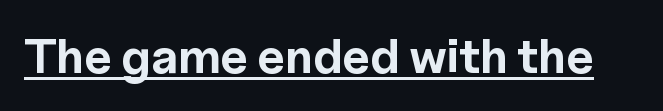
Q: Is the text bold? A: Yes.
Q: Is the text italic (slanted)? A: No, it is upright.
Q: Is the typeface a serif or a sans-serif typeface? A: Sans-serif.
Q: Is the text underlined? A: Yes.
Q: Is the spacing between letters normal or unusually wide? A: Normal.
Q: Width (condensed, normal, or wide)? A: Normal.
Q: x-height? A: Medium.
Q: Monospaced? A: No.
